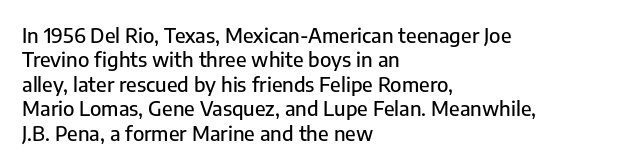
Look at the tracking — it's just the regular setting, nothing added. Horizontal alignment here is leftward, the default for most running prose. Clear beneath every line of the passage. Unlike italic type, these characters show no tilt at all.
